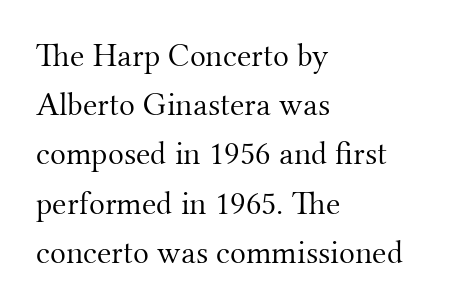
Q: Is the text bold? A: No.
Q: Is the text italic (slanted)? A: No, it is upright.
Q: Is the typeface a serif or a sans-serif typeface? A: Serif.
Q: Is the text underlined? A: No.
Q: How is the paragraph aligned? A: Left-aligned.
Q: Is the spacing between letters normal or unusually wide? A: Normal.
Q: Is the spacing between lines tight, normal or loose? A: Normal.
Q: Width (condensed, normal, or wide)? A: Normal.
Q: Stroke contrast? A: Medium.
Q: x-height? A: Small.
Q: Monospaced? A: No.
